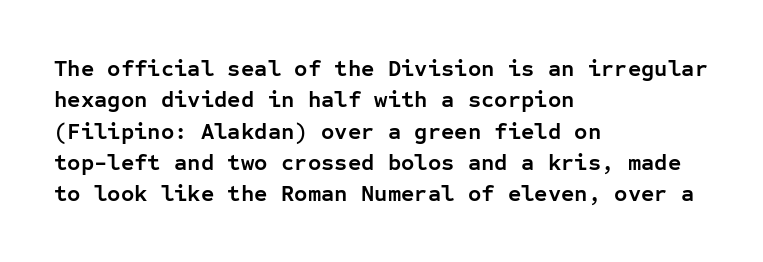
{"italic": "no", "bold": "yes", "underline": "no", "align": "left", "line_spacing": "normal", "line_spacing_ratio": 1.36, "letter_spacing": "normal", "letter_spacing_em": 0.0, "glyph_px": 23}
